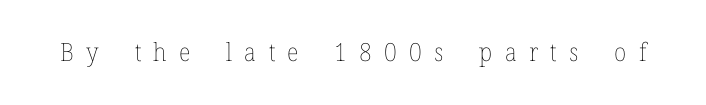
The image shows 25 px text type, upright; set unusually wide letter spacing (+0.49 em), not underlined.
